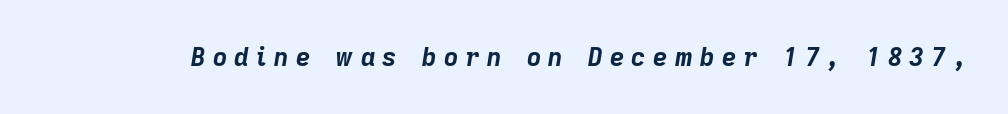
The letters are slanted; this is an italic face. A typesetter would call this heavily tracked-out type. Compared with an ordinary text face, these strokes are far heavier — a full bold. Glance below the letters and you will spot only blank space.
